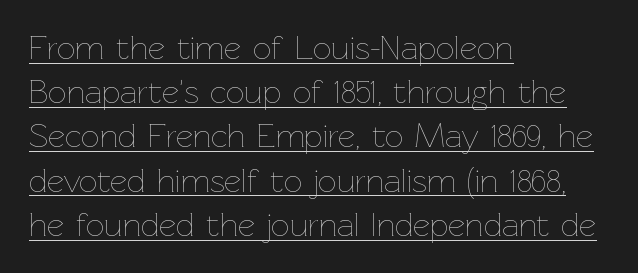
The letterforms sit shoulder to shoulder at normal distance. These characters rest on top of a visible drawn line. The passage shown is typed in a proportional face where columns would drift. Casual observation: everything's shoved over to the left.
